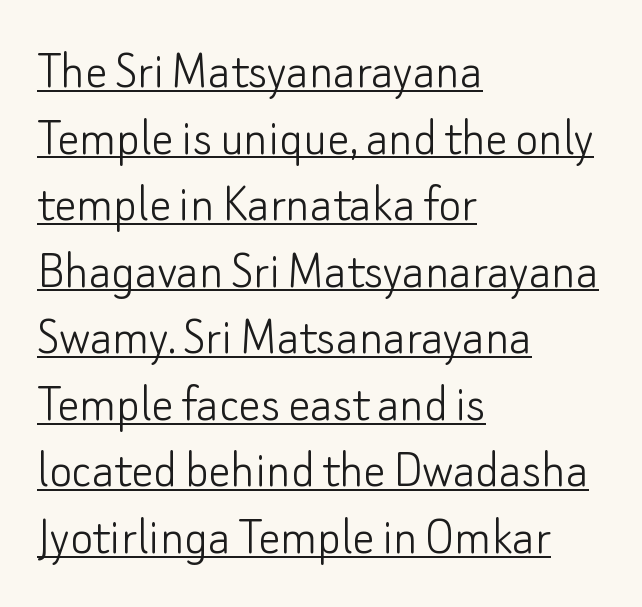
The ragged edge is on the right, which tells us the setting is flush left. This is underlined copy, the kind a proofreader might mark for attention. The strokes carry an ordinary text weight at most. Type style note: lacks serifs. The letterforms sit shoulder to shoulder at normal distance. A roman cut, with each character standing at attention.
